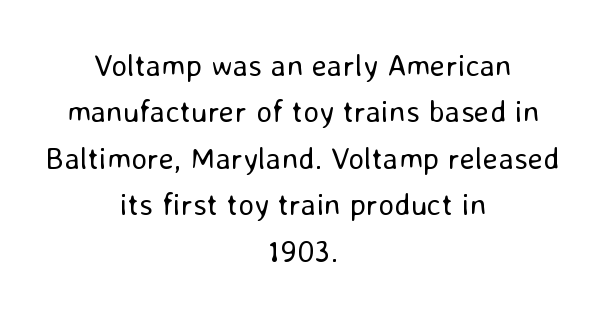
The image shows 31 px regular-weight sans-serif type, upright; set centered, normal line spacing (1.5x), normal letter spacing, not underlined; low stroke contrast and a medium x-height.
